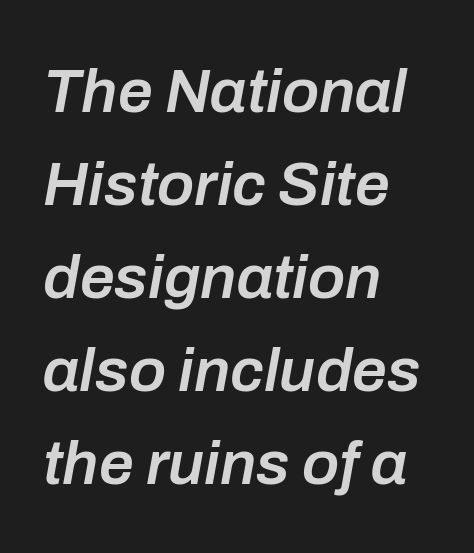
The image shows 62 px semibold type, italic (leaning right); set left-aligned, normal line spacing (1.5x), normal letter spacing, not underlined; low stroke contrast and a medium x-height.
